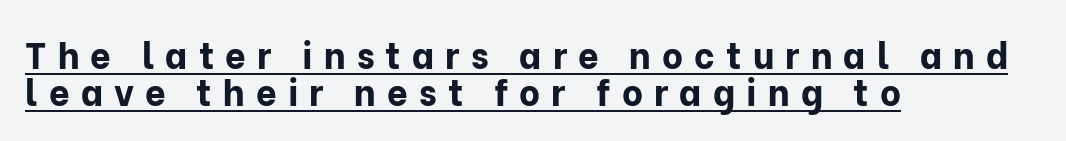
{"serif": "no", "italic": "no", "bold": "yes", "weight": "bold", "width": "normal", "stroke_contrast": "low", "x_height": "medium", "monospaced": "no", "underline": "yes", "align": "left", "line_spacing": "tight", "line_spacing_ratio": 1.02, "letter_spacing": "wide", "letter_spacing_em": 0.31, "glyph_px": 36}
